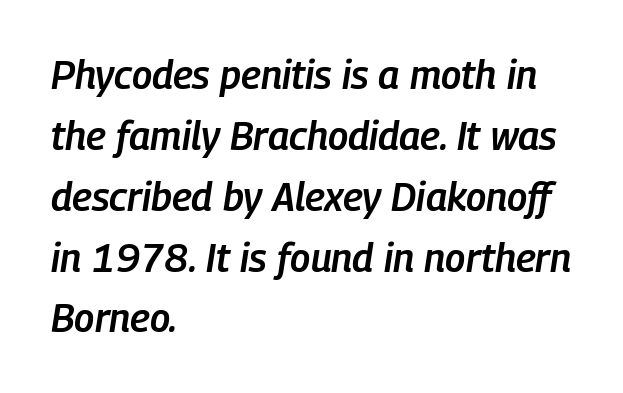
{"italic": "yes", "lean": "right", "slant_degrees": 9, "bold": "semi", "weight": "semibold", "width": "condensed", "stroke_contrast": "low", "x_height": "medium", "monospaced": "no", "underline": "no", "align": "left", "line_spacing": "normal", "line_spacing_ratio": 1.56, "letter_spacing": "normal", "letter_spacing_em": 0.0, "glyph_px": 39}
